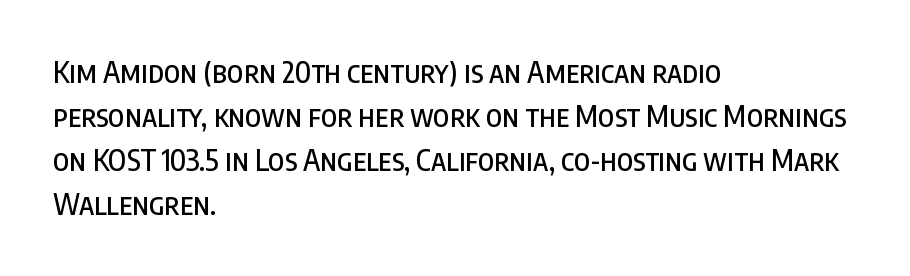
Q: Is the text italic (slanted)? A: No, it is upright.
Q: Is the typeface a serif or a sans-serif typeface? A: Sans-serif.
Q: Is the text underlined? A: No.
Q: How is the paragraph aligned? A: Left-aligned.
Q: Is the spacing between letters normal or unusually wide? A: Normal.
Q: Is the spacing between lines tight, normal or loose? A: Normal.
Q: Width (condensed, normal, or wide)? A: Condensed.
Q: Stroke contrast? A: Low.
Q: x-height? A: Large.
Q: Monospaced? A: No.
